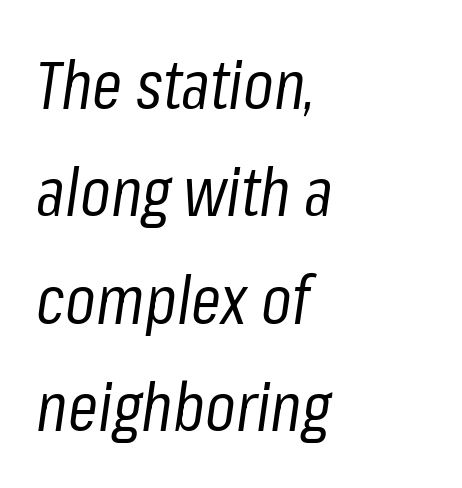
The image shows 68 px regular-weight, condensed type, italic (leaning right); set left-aligned, normal line spacing (1.58x), normal letter spacing, not underlined; low stroke contrast and a medium x-height.
